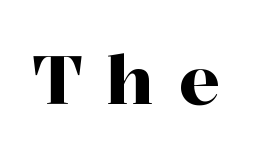
Q: Is the text italic (slanted)? A: No, it is upright.
Q: Is the typeface a serif or a sans-serif typeface? A: Serif.
Q: Is the text underlined? A: No.
Q: Is the spacing between letters normal or unusually wide? A: Unusually wide.
Q: Width (condensed, normal, or wide)? A: Normal.
Q: Stroke contrast? A: High.
Q: x-height? A: Medium.
Q: Monospaced? A: No.
